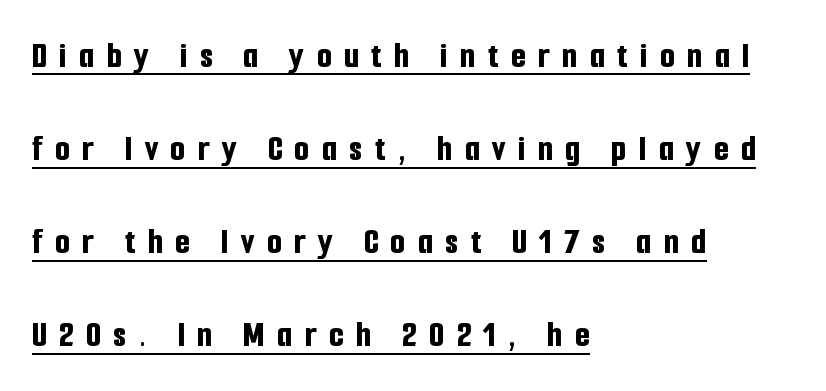
The image shows 38 px bold, condensed sans-serif type, upright; set left-aligned, loose line spacing (2.45x), unusually wide letter spacing (+0.33 em), underlined; low stroke contrast and a medium x-height.
